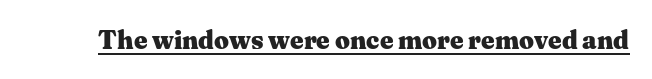
The image shows 26 px bold type, upright; set normal letter spacing, underlined.
